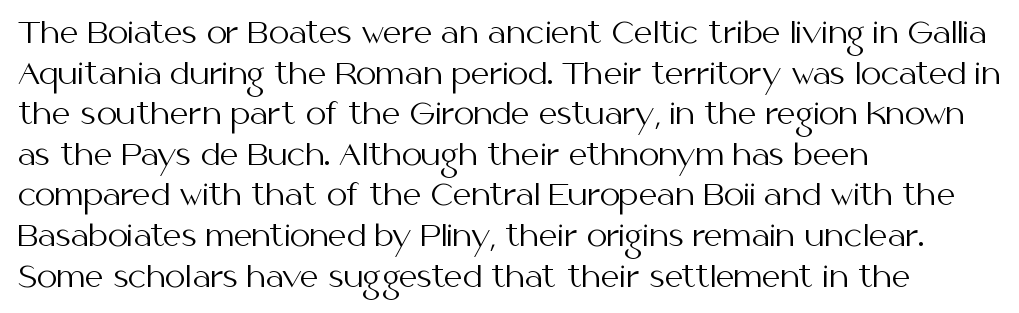
{"serif": "no", "italic": "no", "bold": "no", "weight": "regular", "width": "normal", "stroke_contrast": "medium", "x_height": "medium", "monospaced": "no", "underline": "no", "align": "left", "line_spacing": "normal", "line_spacing_ratio": 1.4, "letter_spacing": "normal", "letter_spacing_em": 0.0, "glyph_px": 29}
